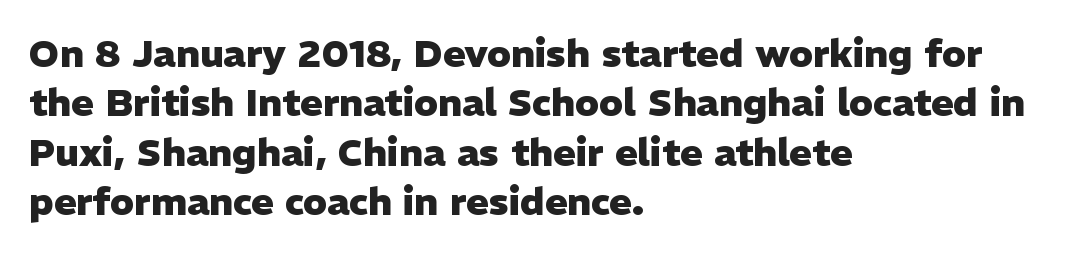
The image shows 38 px heavy sans-serif type, upright; set left-aligned, normal line spacing (1.3x), normal letter spacing, not underlined; low stroke contrast and a medium x-height.
